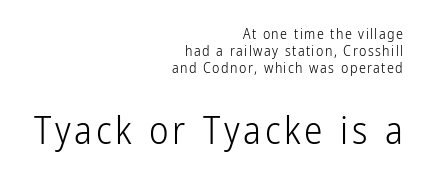
The rendering anchors every line to the right-hand side. Rendered with straight, roman letterforms. A student would notice the bottom passage is typeset larger than what precedes it. Spacing verdict: proportional, widths tailored to each character.
